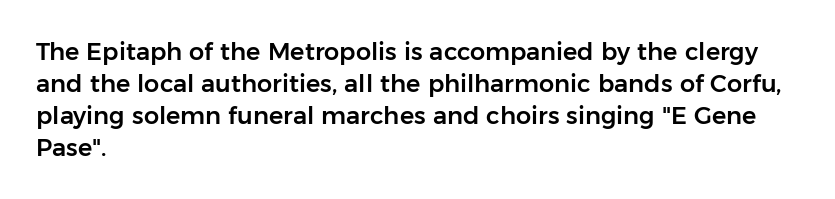
No italicization has been applied; the sample stays upright. The vertical gap from one line to the next is medium. Standard letterfit; no display-style spreading of the glyphs. The passage is arranged the way most books set body copy — flush left. Rule under the text: the space is simply empty.
